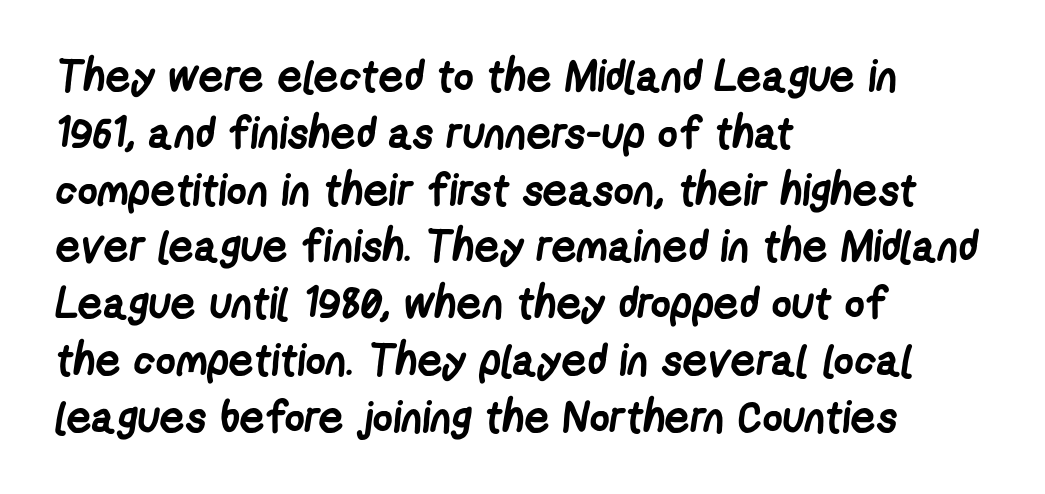
As a designer I'd log this as weight 700, bold. The face used here is proportionally spaced, like ordinary book or web type. The rendering keeps characters at their native spacing. Rows of type keep a routine distance in the vertical direction. Grotesque or geometric, the face here clearly has no serifs.
